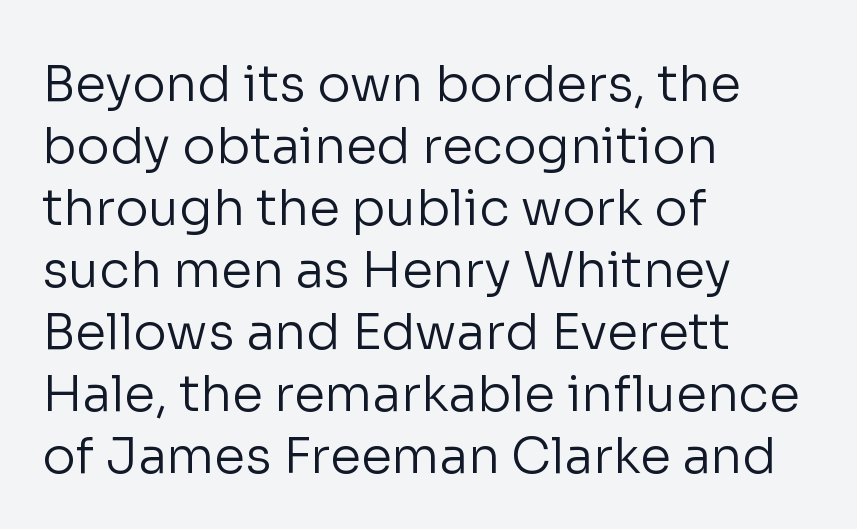
The image shows 50 px regular-weight sans-serif type, upright; set left-aligned, line spacing 1.24x, normal letter spacing, not underlined; low stroke contrast and a medium x-height.
